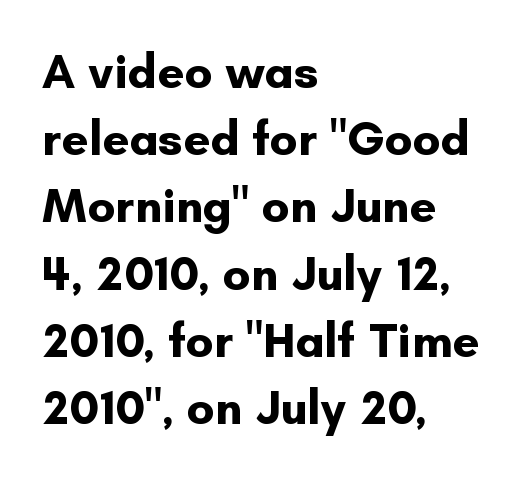
One glance says typical: line gaps are just what's usual. Unmarked baselines from the first word to the last. Note the varied advance widths — an 'i' is clearly narrower than an 'm'. Rendered with straight, roman letterforms. Leftover space on each line is placed entirely after the last word. Examine the stroke ends and you'll find no serifs.
